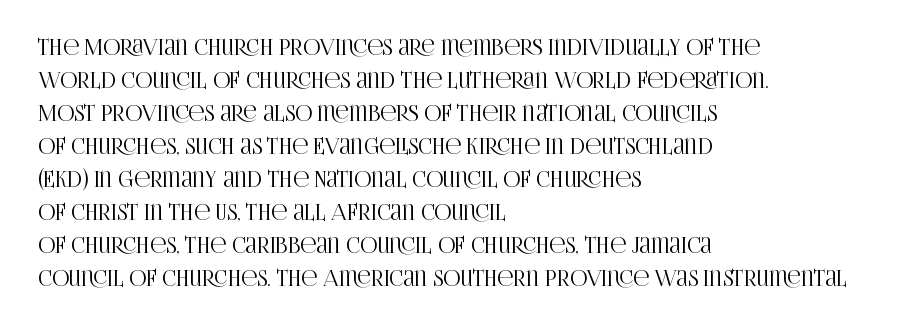
The image shows 21 px text type, upright; set left-aligned, normal line spacing (1.57x), normal letter spacing, not underlined.
